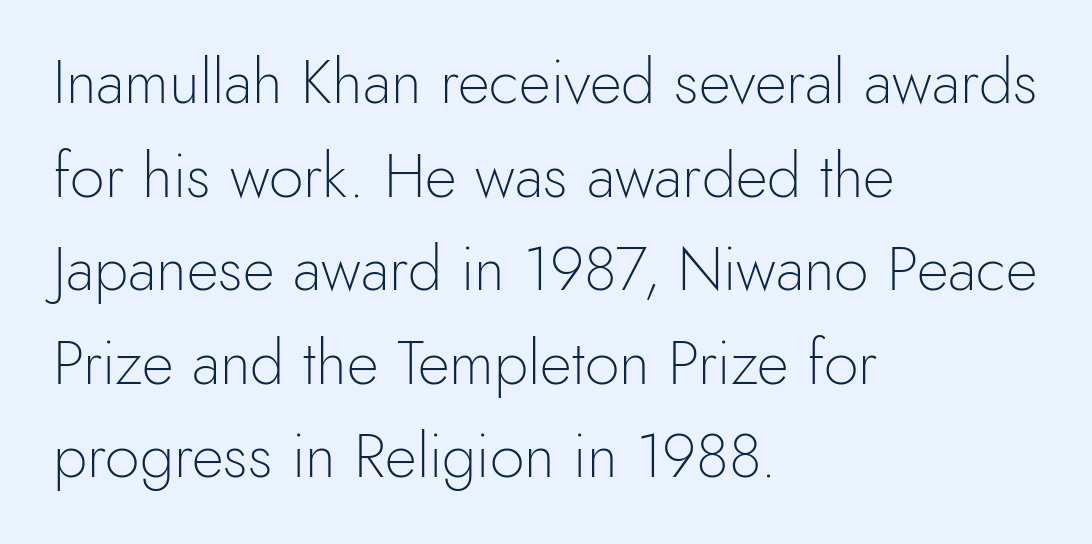
{"serif": "no", "italic": "no", "bold": "no", "weight": "light", "width": "normal", "x_height": "small", "monospaced": "no", "underline": "no", "align": "left", "line_spacing": "normal", "line_spacing_ratio": 1.51, "letter_spacing": "normal", "letter_spacing_em": 0.0, "glyph_px": 62}
